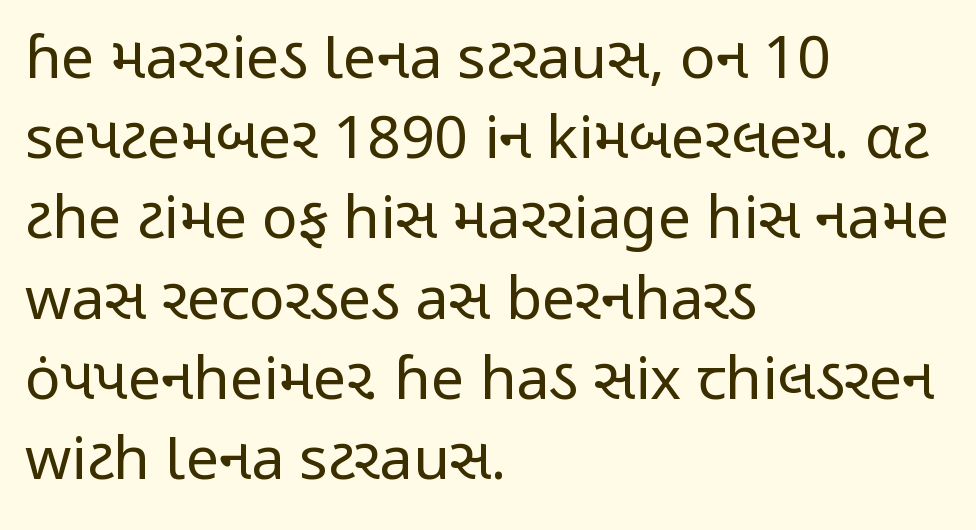
If you drew a ruler down the left edge, every line would touch it. Short note: letters normally spaced. Reading down the column, the eye jumps a familiar distance to each next line. Type style note: lacks serifs. Each letter keeps its own natural width here, so spacing adapts to shape. Underlining? Definitely not there.
